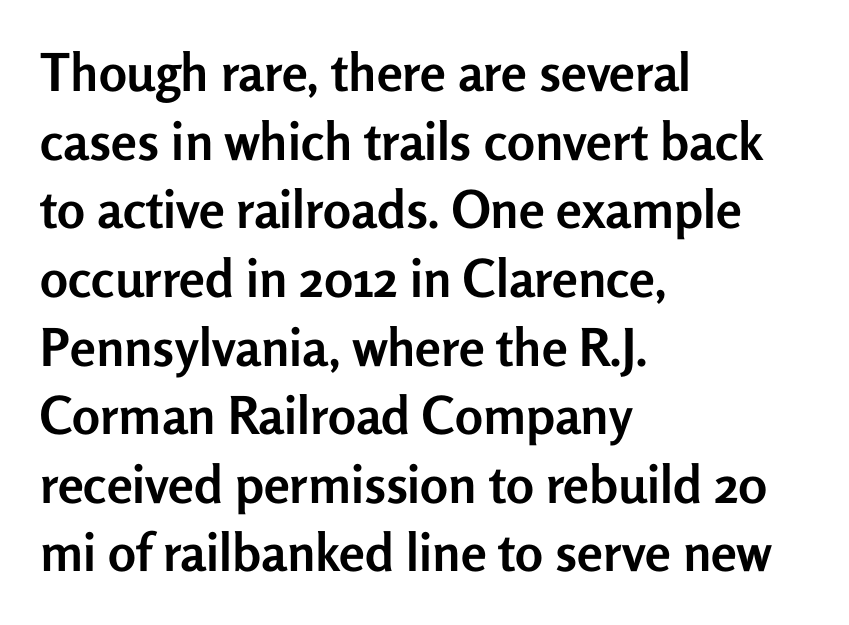
{"serif": "no", "italic": "no", "bold": "yes", "weight": "semibold", "width": "normal", "stroke_contrast": "low", "x_height": "medium", "monospaced": "no", "underline": "no", "align": "left", "line_spacing": "normal", "line_spacing_ratio": 1.32, "letter_spacing": "normal", "letter_spacing_em": 0.0, "glyph_px": 52}
